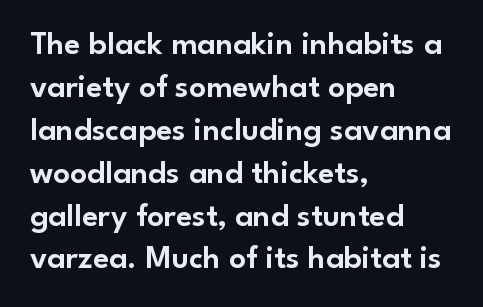
{"serif": "no", "italic": "no", "width": "normal", "stroke_contrast": "low", "x_height": "small", "monospaced": "no", "underline": "no", "align": "left", "line_spacing": "normal", "line_spacing_ratio": 1.3, "letter_spacing": "normal", "letter_spacing_em": 0.0, "glyph_px": 33}
